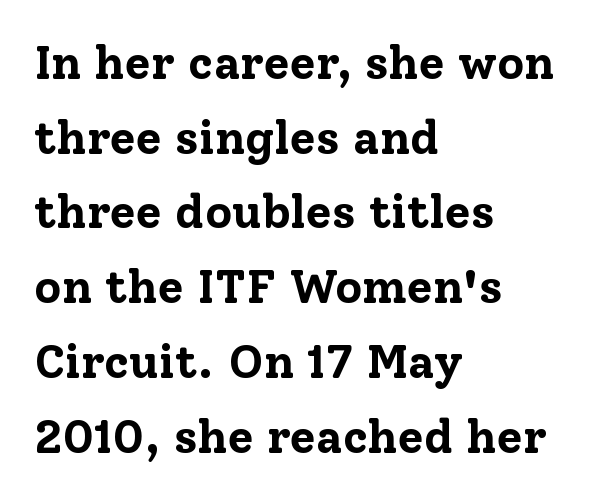
Q: Is the text bold? A: Yes.
Q: Is the text italic (slanted)? A: No, it is upright.
Q: Is the typeface a serif or a sans-serif typeface? A: Serif.
Q: Is the text underlined? A: No.
Q: How is the paragraph aligned? A: Left-aligned.
Q: Is the spacing between letters normal or unusually wide? A: Normal.
Q: Is the spacing between lines tight, normal or loose? A: Normal.
Q: Width (condensed, normal, or wide)? A: Normal.
Q: Stroke contrast? A: Low.
Q: x-height? A: Medium.
Q: Monospaced? A: No.
